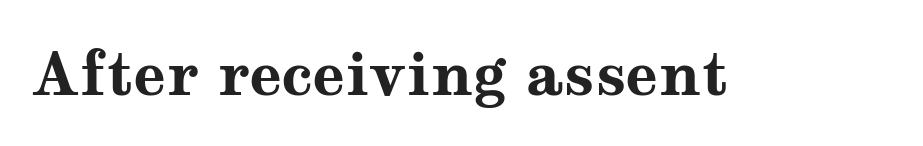
The face used here is proportionally spaced, like ordinary book or web type. In terms of weight, the rendering is a true, heavy bold. A clean baseline with only descenders dipping below it. In terms of letterspacing, this is plain default setting. A typesetter would mark this as roman, not italic.
